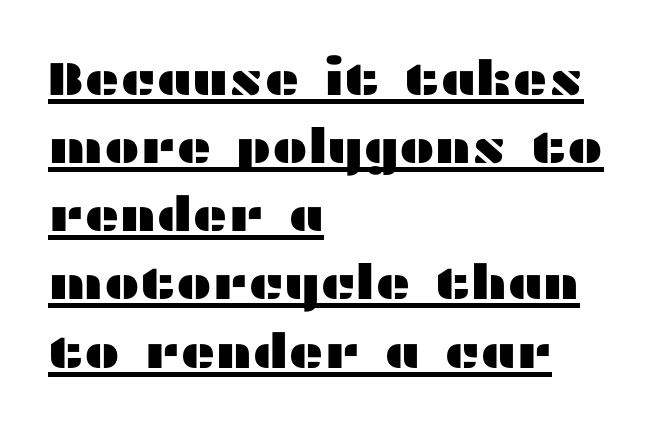
The image shows 48 px wide sans-serif type, upright; set left-aligned, normal line spacing (1.42x), normal letter spacing, underlined; medium stroke contrast and a medium x-height.
